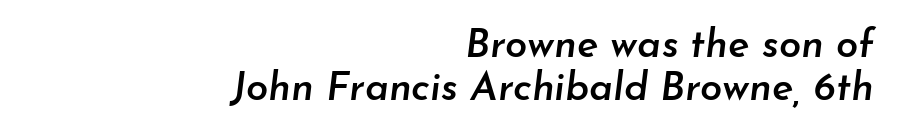
{"italic": "yes", "lean": "right", "slant_degrees": 7, "bold": "semi", "weight": "semibold", "width": "normal", "stroke_contrast": "low", "x_height": "small", "monospaced": "no", "underline": "no", "align": "right", "line_spacing": "tight", "line_spacing_ratio": 1.08, "letter_spacing": "normal", "letter_spacing_em": 0.0, "glyph_px": 40}
